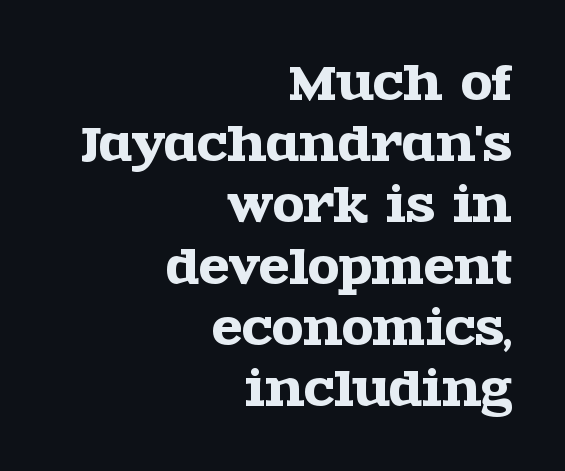
The image shows 45 px wide serif type, upright; set right-aligned, normal line spacing (1.36x), normal letter spacing, not underlined; a large x-height.
